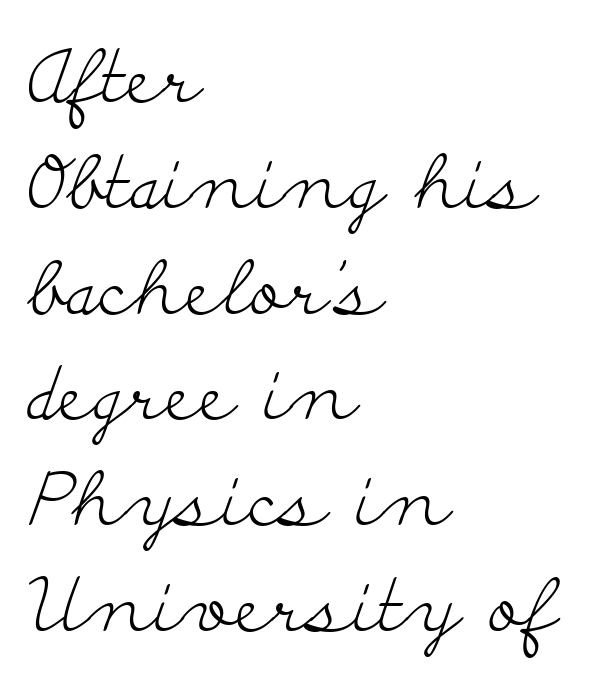
Q: Is the text bold? A: No.
Q: Is the text italic (slanted)? A: Yes.
Q: Is the typeface a serif or a sans-serif typeface? A: Serif.
Q: Is the text underlined? A: No.
Q: How is the paragraph aligned? A: Left-aligned.
Q: Is the spacing between letters normal or unusually wide? A: Normal.
Q: Is the spacing between lines tight, normal or loose? A: Normal.
Q: Width (condensed, normal, or wide)? A: Wide.
Q: Stroke contrast? A: Low.
Q: x-height? A: Small.
Q: Monospaced? A: No.
